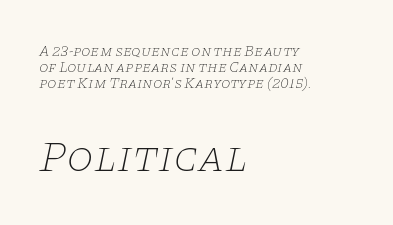
The following chunk of copy outweighs the initial chunk in type size. The letters advance in unequal steps, a hallmark of proportional type. Font category for this specimen: serif. Letter spacing: default. Style check: oblique. Caption: multi-line text, flush left, ragged right.
